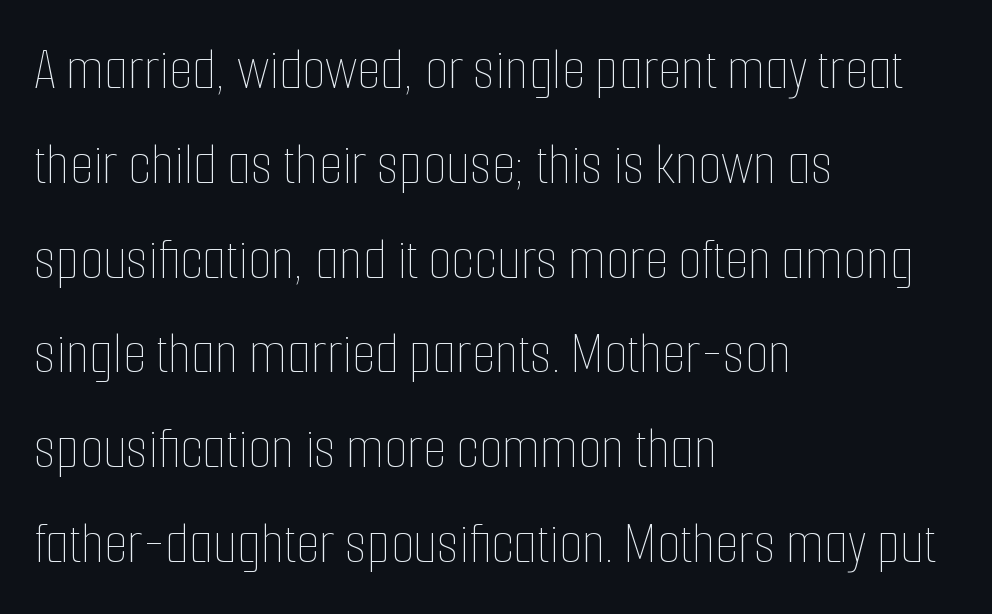
Compared with typical body copy, the letter spacing here is the same. Counters stay open thanks to moderate or lighter strokes. Lines of text with bare space underneath. Summary of vertical rhythm: regular, with standard interline spacing.
